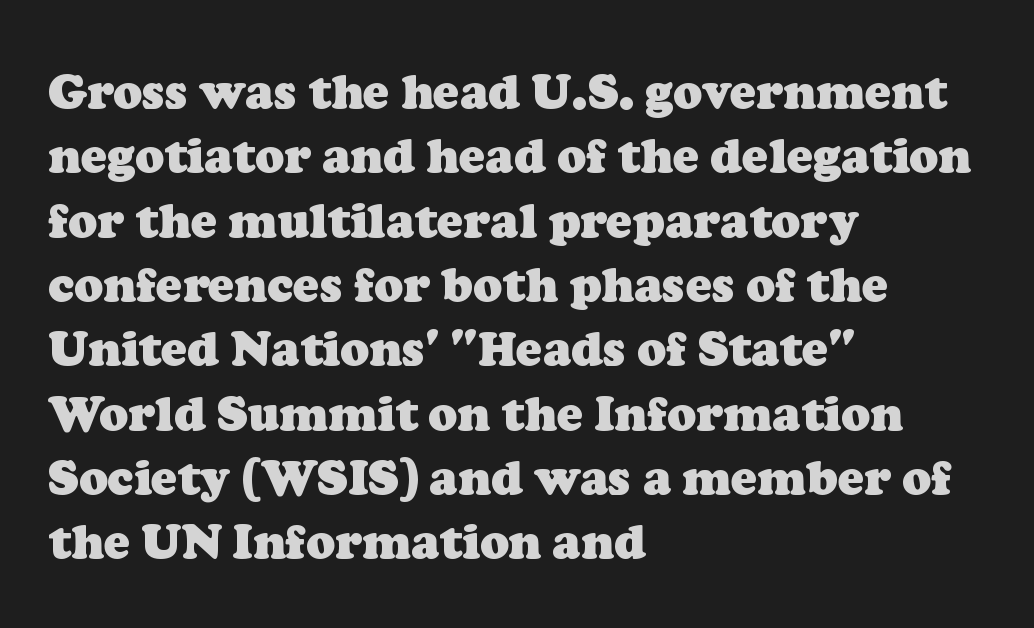
The image shows 48 px heavy serif type; set left-aligned, normal line spacing (1.34x), normal letter spacing, not underlined; low stroke contrast and a medium x-height.
